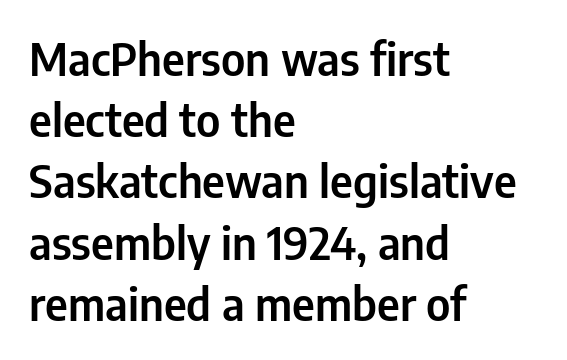
{"serif": "no", "italic": "no", "width": "condensed", "stroke_contrast": "low", "x_height": "medium", "monospaced": "no", "underline": "no", "align": "left", "line_spacing": "normal", "line_spacing_ratio": 1.36, "letter_spacing": "normal", "letter_spacing_em": 0.0, "glyph_px": 45}
